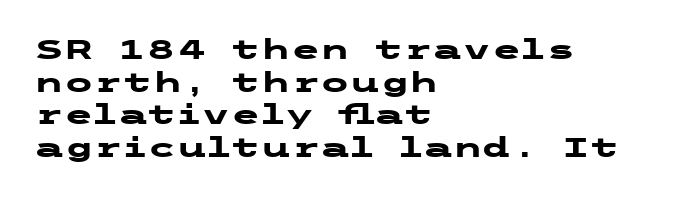
The glyphs are unaccompanied by any horizontal stroke below them. The passage shown is emphatically bold. The lettering holds an erect, upright posture throughout. Here the glyphs are tracked normally, forming tight word shapes.
